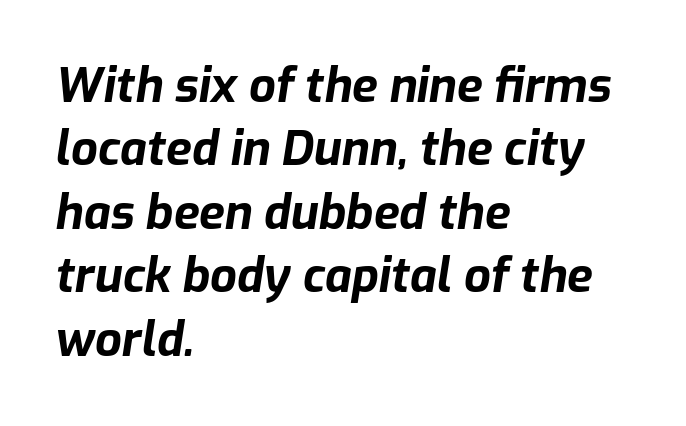
Q: Is the text bold? A: Yes.
Q: Is the text italic (slanted)? A: Yes, it leans right by about 9 degrees.
Q: Is the text underlined? A: No.
Q: How is the paragraph aligned? A: Left-aligned.
Q: Is the spacing between letters normal or unusually wide? A: Normal.
Q: Is the spacing between lines tight, normal or loose? A: Normal.
Q: Width (condensed, normal, or wide)? A: Normal.
Q: Stroke contrast? A: Low.
Q: x-height? A: Medium.
Q: Monospaced? A: No.
